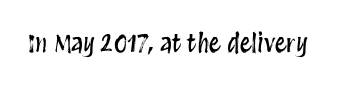
The image shows 24 px text type, upright; set normal letter spacing, not underlined.
